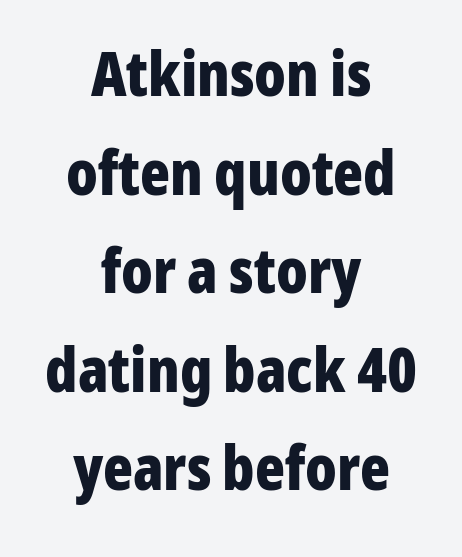
Q: Is the text bold? A: Yes.
Q: Is the text italic (slanted)? A: No, it is upright.
Q: Is the typeface a serif or a sans-serif typeface? A: Sans-serif.
Q: Is the text underlined? A: No.
Q: How is the paragraph aligned? A: Centered.
Q: Is the spacing between letters normal or unusually wide? A: Normal.
Q: Is the spacing between lines tight, normal or loose? A: Normal.
Q: Width (condensed, normal, or wide)? A: Condensed.
Q: Stroke contrast? A: Low.
Q: x-height? A: Medium.
Q: Monospaced? A: No.
